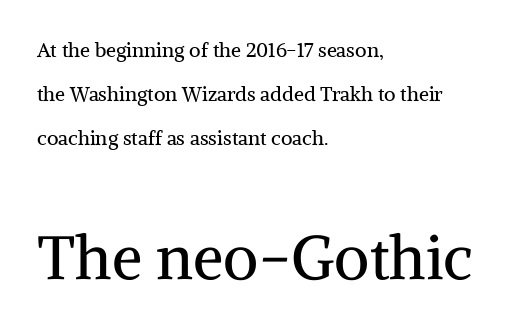
Q: Is the text bold? A: No.
Q: Is the text italic (slanted)? A: No, it is upright.
Q: Is the typeface a serif or a sans-serif typeface? A: Serif.
Q: Is the text underlined? A: No.
Q: How is the paragraph aligned? A: Left-aligned.
Q: Is the spacing between letters normal or unusually wide? A: Normal.
Q: Is the spacing between lines tight, normal or loose? A: Loose.
Q: Which block of text is set in a larger size, the first (top) or the second (bottom)? A: The second (bottom) one.
Q: Width (condensed, normal, or wide)? A: Normal.
Q: Stroke contrast? A: Medium.
Q: x-height? A: Medium.
Q: Monospaced? A: No.
